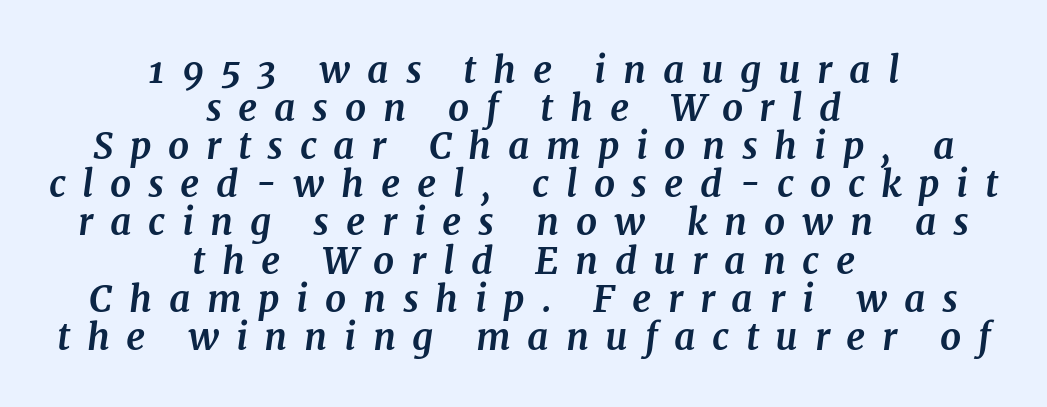
Q: Is the text bold? A: Yes.
Q: Is the text italic (slanted)? A: Yes, it leans right by about 7 degrees.
Q: Is the typeface a serif or a sans-serif typeface? A: Serif.
Q: Is the text underlined? A: No.
Q: How is the paragraph aligned? A: Centered.
Q: Is the spacing between letters normal or unusually wide? A: Unusually wide.
Q: Is the spacing between lines tight, normal or loose? A: Tight.
Q: Width (condensed, normal, or wide)? A: Normal.
Q: Stroke contrast? A: Medium.
Q: x-height? A: Medium.
Q: Monospaced? A: No.
